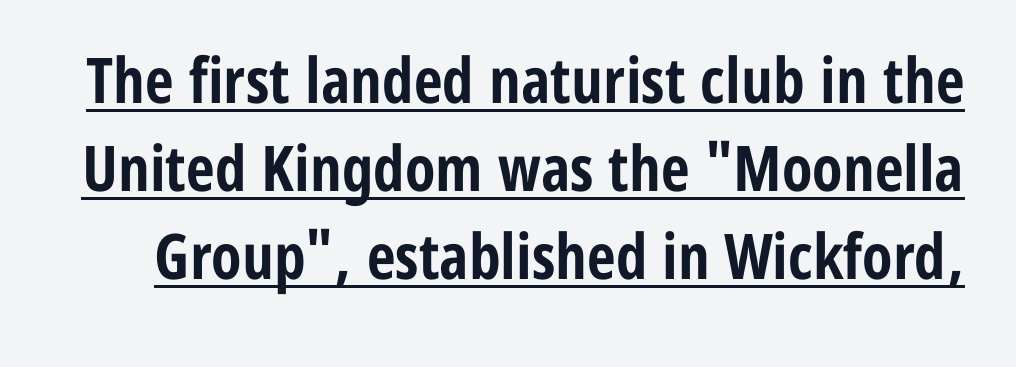
Typographically, this falls in the sans-serif category. Is there any slant? The stems are plumb. Does the leading feel generous? No, just average. The passage shown is typed in a proportional face where columns would drift. What decoration does the sample have? An underline.
